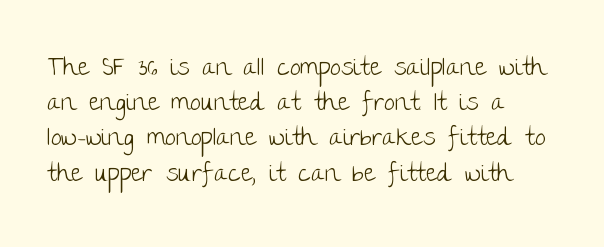
{"italic": "no", "bold": "no", "underline": "no", "align": "left", "line_spacing": "normal", "line_spacing_ratio": 1.41, "letter_spacing": "normal", "letter_spacing_em": 0.0, "glyph_px": 25}
